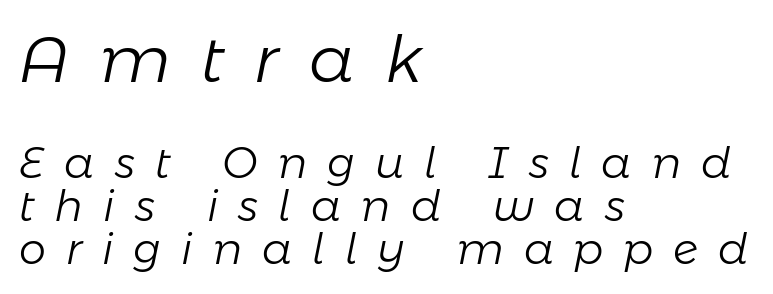
Here the glyphs are tracked loosely, breaking word shapes into spaced letters. Reading down the column, the eye jumps only a short way to each next line. The first block has been scaled up relative to the second. Ink coverage per letter is moderate at most. Spacing verdict: proportional, widths tailored to each character. A typesetter would mark this as italic.
